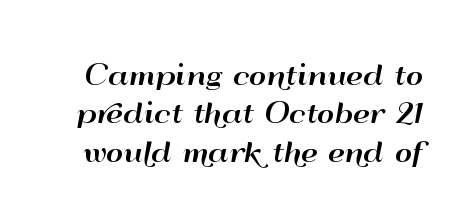
{"underline": "no", "line_spacing": "normal", "line_spacing_ratio": 1.42, "letter_spacing": "normal", "letter_spacing_em": 0.0, "glyph_px": 27}
